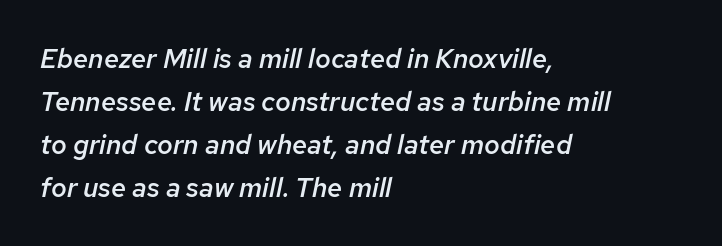
{"italic": "yes", "lean": "right", "slant_degrees": 12, "bold": "semi", "underline": "no", "align": "left", "line_spacing": "normal", "line_spacing_ratio": 1.59, "letter_spacing": "normal", "letter_spacing_em": 0.0, "glyph_px": 27}
